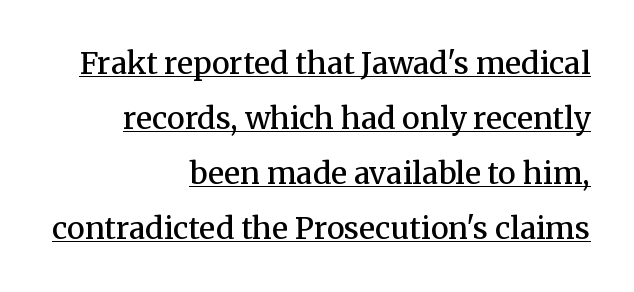
The image shows 30 px semibold serif type, upright; set right-aligned, line spacing 1.83x, normal letter spacing, underlined; medium stroke contrast and a medium x-height.
